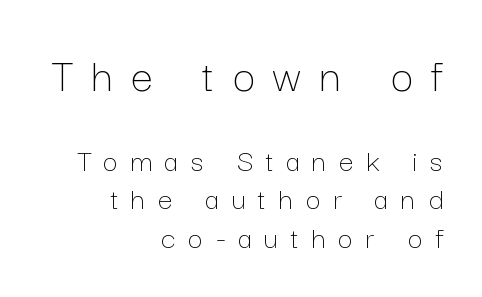
The image shows 49 px thin type, upright; set right-aligned, line spacing 1.17x, unusually wide letter spacing (+0.38 em), not underlined; the first (top) block is 1.48x larger; low stroke contrast and a medium x-height.
